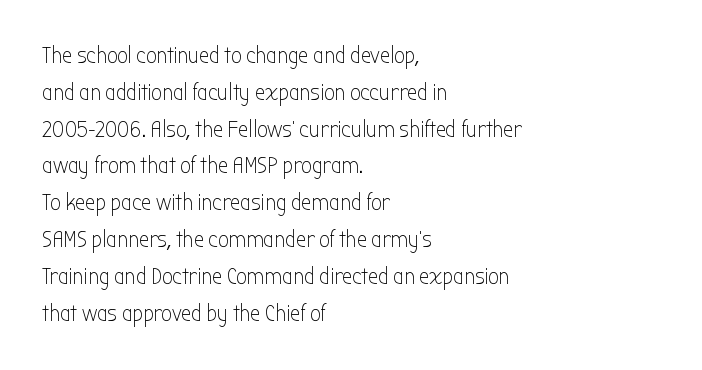
The rendering uses a moderate line-height, typical for paragraphs. The cut favours lightness, reaching ordinary text weight at its darkest. This is roman type, the default non-slanted kind. A student would call this left alignment; a typographer would say flush left, rag right. Honestly, there is no underline to notice here at all. The letterforms sit shoulder to shoulder at normal distance.
